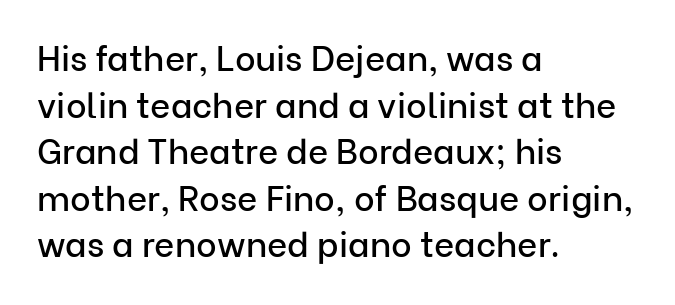
You can tell from the bare stems that sans-serif type was used. The ragged edge is on the right, which tells us the setting is flush left. Characters follow at the spacing the type designer built in. Leading matches the norm, producing a regular column. The face used here is proportionally spaced, like ordinary book or web type.
